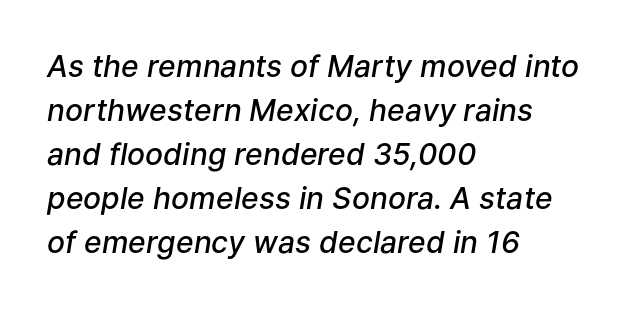
Q: Is the text bold? A: Semi-bold.
Q: Is the text italic (slanted)? A: Yes, it leans right by about 9 degrees.
Q: Is the text underlined? A: No.
Q: How is the paragraph aligned? A: Left-aligned.
Q: Is the spacing between letters normal or unusually wide? A: Normal.
Q: Is the spacing between lines tight, normal or loose? A: Normal.
Q: Width (condensed, normal, or wide)? A: Normal.
Q: Stroke contrast? A: Low.
Q: x-height? A: Medium.
Q: Monospaced? A: No.
